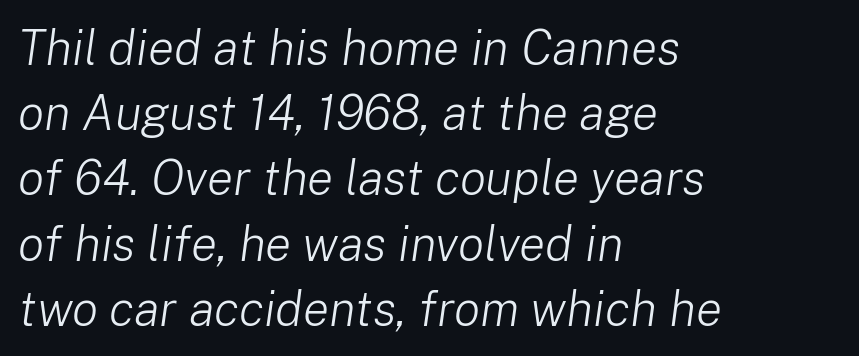
The image shows 49 px light type, italic (leaning right); set left-aligned, normal line spacing (1.33x), normal letter spacing, not underlined; low stroke contrast and a medium x-height.
